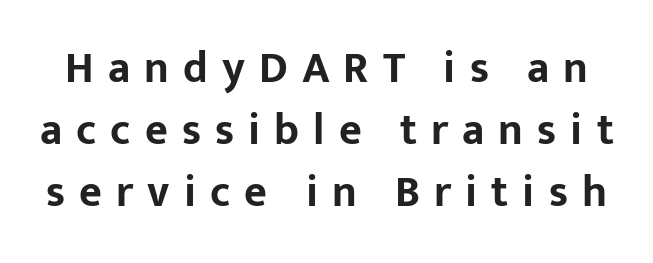
{"serif": "no", "italic": "no", "bold": "yes", "weight": "bold", "width": "normal", "stroke_contrast": "low", "x_height": "medium", "monospaced": "no", "underline": "no", "line_spacing": "normal", "line_spacing_ratio": 1.41, "letter_spacing": "wide", "letter_spacing_em": 0.32, "glyph_px": 44}
